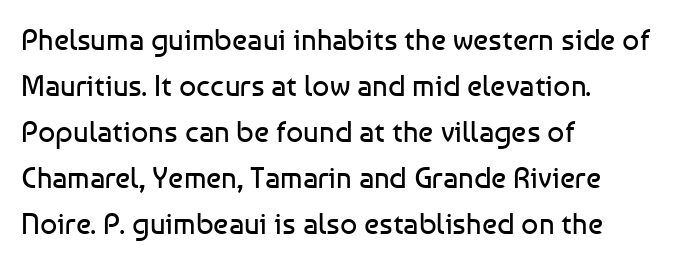
The image shows 30 px regular-weight sans-serif type, upright; set left-aligned, normal line spacing (1.53x), normal letter spacing, not underlined; low stroke contrast and a medium x-height.
